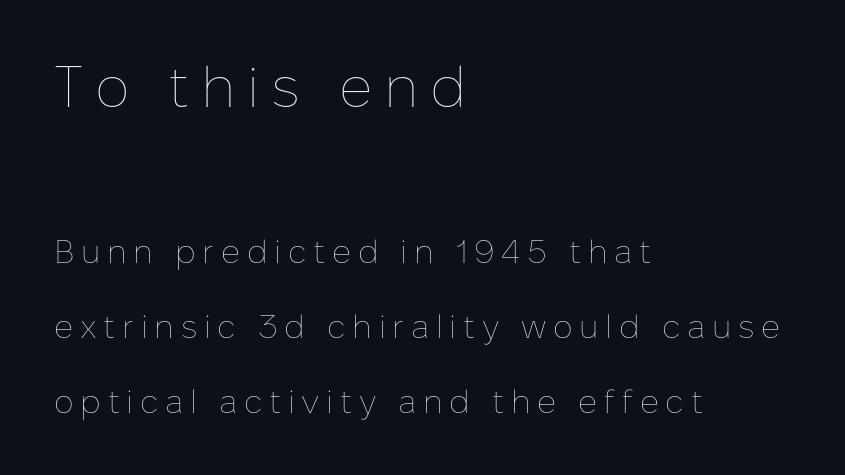
{"italic": "no", "bold": "no", "weight": "thin", "width": "normal", "stroke_contrast": "low", "x_height": "medium", "monospaced": "no", "underline": "no", "align": "left", "line_spacing": "loose", "line_spacing_ratio": 2.28, "letter_spacing": "wide", "letter_spacing_em": 0.2, "larger_block": "first", "size_ratio": 1.76, "glyph_px": 58}
